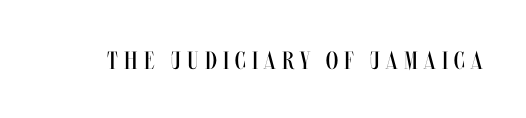
{"italic": "no", "bold": "no", "underline": "no", "letter_spacing": "wide", "letter_spacing_em": 0.25, "glyph_px": 25}
